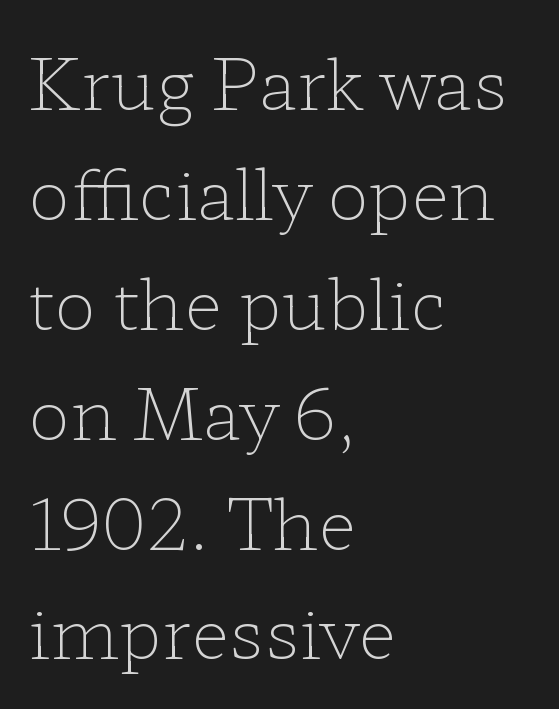
Q: Is the text bold? A: No.
Q: Is the text italic (slanted)? A: No, it is upright.
Q: Is the typeface a serif or a sans-serif typeface? A: Serif.
Q: Is the text underlined? A: No.
Q: How is the paragraph aligned? A: Left-aligned.
Q: Is the spacing between letters normal or unusually wide? A: Normal.
Q: Is the spacing between lines tight, normal or loose? A: Normal.
Q: Width (condensed, normal, or wide)? A: Wide.
Q: Stroke contrast? A: Low.
Q: x-height? A: Medium.
Q: Monospaced? A: No.
